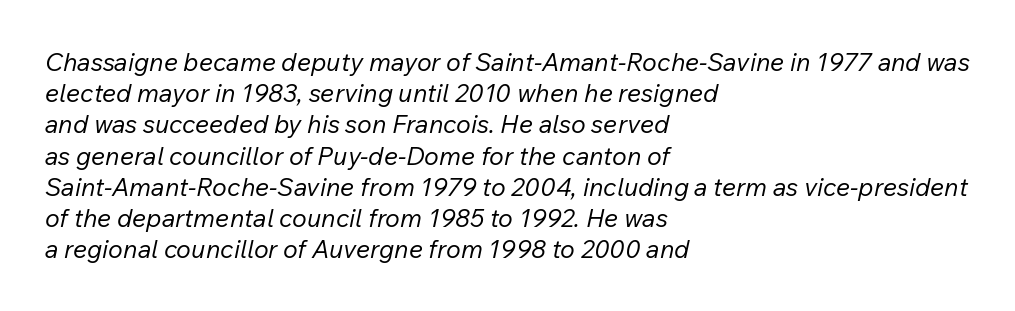
{"italic": "yes", "lean": "right", "slant_degrees": 12, "bold": "no", "underline": "no", "align": "left", "line_spacing": "normal", "line_spacing_ratio": 1.25, "letter_spacing": "normal", "letter_spacing_em": 0.0, "glyph_px": 25}
